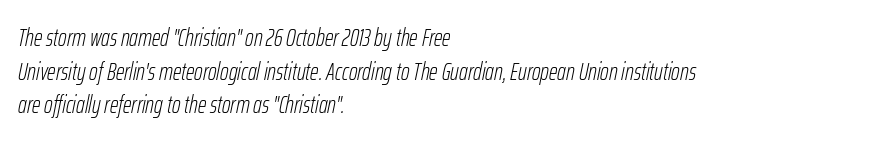
{"italic": "yes", "lean": "right", "slant_degrees": 12, "bold": "no", "underline": "no", "align": "left", "line_spacing": "normal", "line_spacing_ratio": 1.4, "letter_spacing": "normal", "letter_spacing_em": 0.0, "glyph_px": 24}
